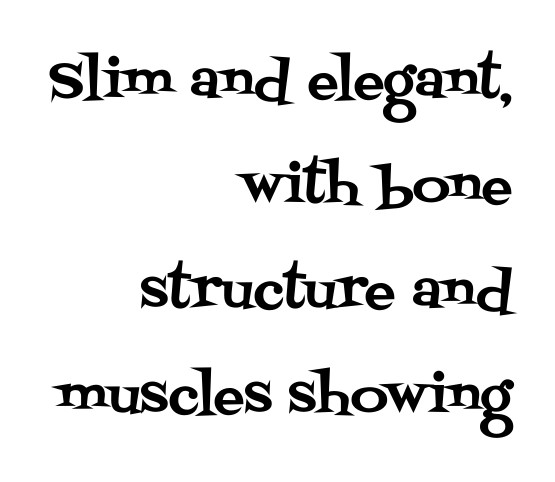
Right-aligned paragraph, ragged on the left. Style check: upright. These lines stand farther apart than default settings would place them. Observe the serifs anchoring each vertical stroke in this sample. Spacing between characters is what you'd get straight out of the box.
